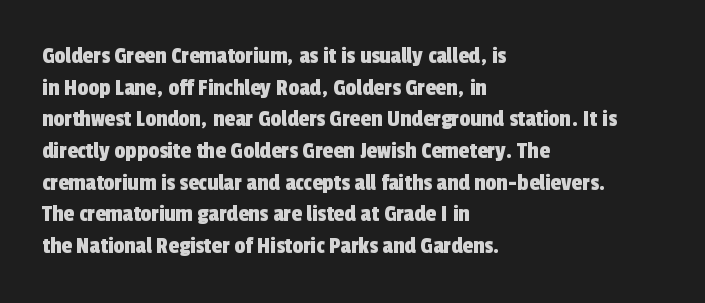
{"underline": "no", "align": "left", "line_spacing": "normal", "line_spacing_ratio": 1.32, "letter_spacing": "normal", "letter_spacing_em": 0.0, "glyph_px": 24}
